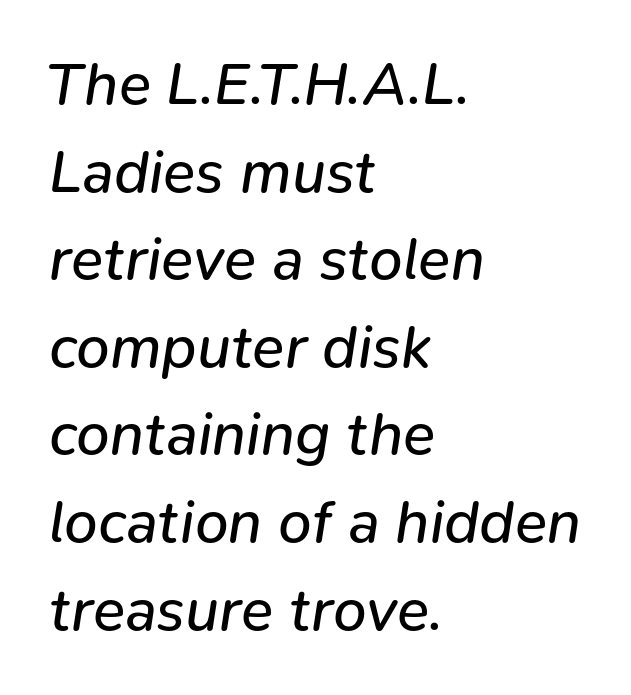
The lines sit at an ordinary, default distance from one another. Caption: standard tracking, unaltered. Yep, that's italic — everything's leaning. Ink coverage per letter is moderate at most. The ragged edge is on the right, which tells us the setting is flush left. Looks like regular typesetting: each glyph gets only the width it needs.
